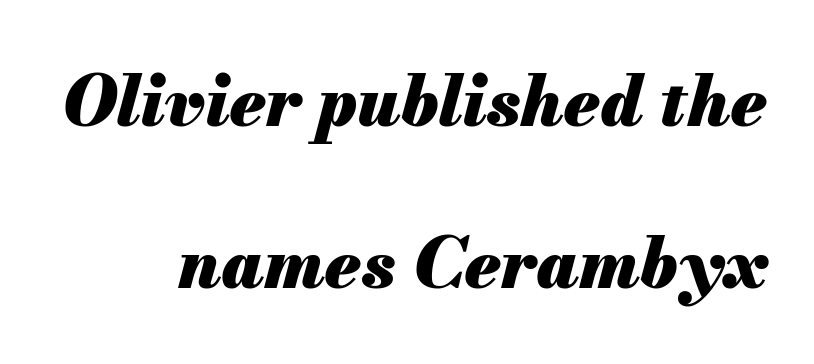
Reading down the block, your eye finds every line finishing at a fixed right position. A dark, heavy texture on the line: the type is bold. Descenders are the only things crossing below the line. There's an unmistakable incline to the writing here.
